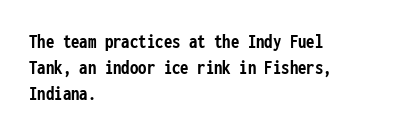
{"italic": "no", "bold": "yes", "underline": "no", "align": "left", "line_spacing": "normal", "line_spacing_ratio": 1.25, "letter_spacing": "normal", "letter_spacing_em": 0.0, "glyph_px": 21}
